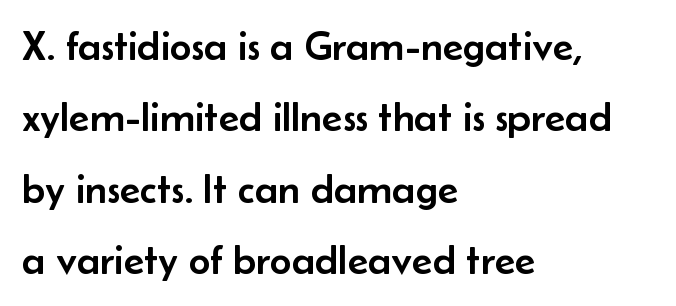
The letters stand straight up with perfectly vertical stems. Leading matches the norm, producing a regular column. The lines in this sample share a left origin and differ only in where they stop. Any mark beneath the type? The region is blank.
